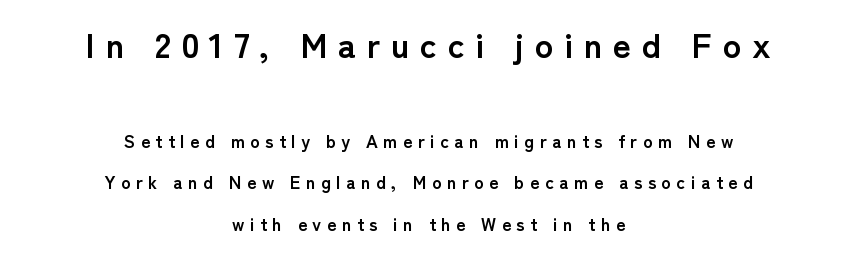
Rule under the text: the space is simply empty. The rendering shows plain stroke endings on the letterforms — a sans-serif design. The earlier block is typeset at a bigger size than the later block. A typesetter would call this leading open, well beyond the default.
